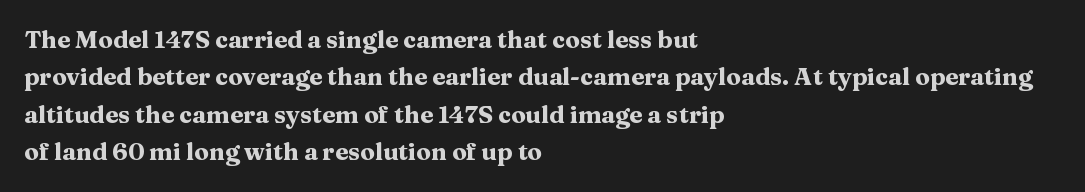
The image shows 24 px bold type, upright; set left-aligned, normal line spacing (1.56x), normal letter spacing, not underlined.
